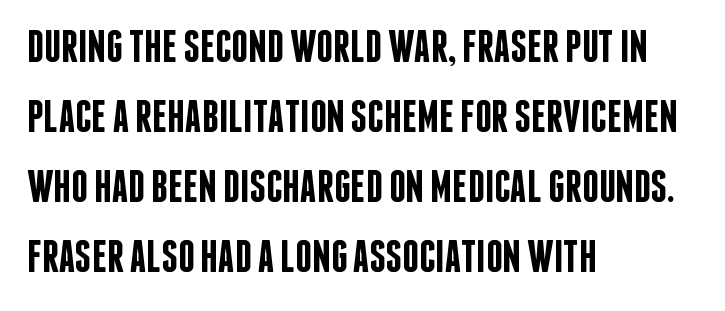
{"serif": "no", "italic": "no", "bold": "semi", "weight": "semibold", "width": "condensed", "stroke_contrast": "low", "x_height": "large", "monospaced": "no", "underline": "no", "align": "left", "line_spacing": "normal", "line_spacing_ratio": 1.52, "letter_spacing": "normal", "letter_spacing_em": 0.0, "glyph_px": 46}
